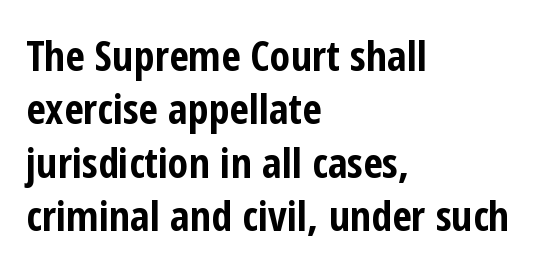
The image shows 42 px bold, condensed sans-serif type, upright; set left-aligned, normal line spacing (1.27x), normal letter spacing, not underlined; low stroke contrast and a medium x-height.
